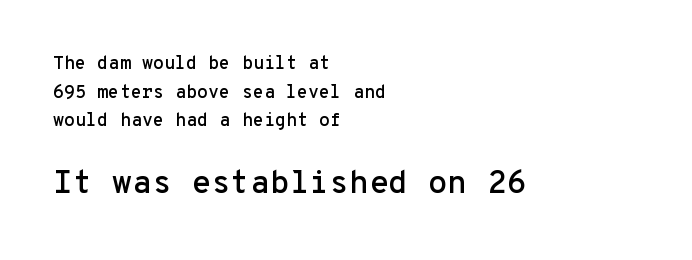
I'd call this a sans setting — the letters go barefoot. Default kerning and tracking; the words read as compact shapes. Whoever set this made the second block the dominant, larger element. Is this a fixed-width face? Yes — each glyph sits in an identical cell. Does the leading feel generous? No, just average.
